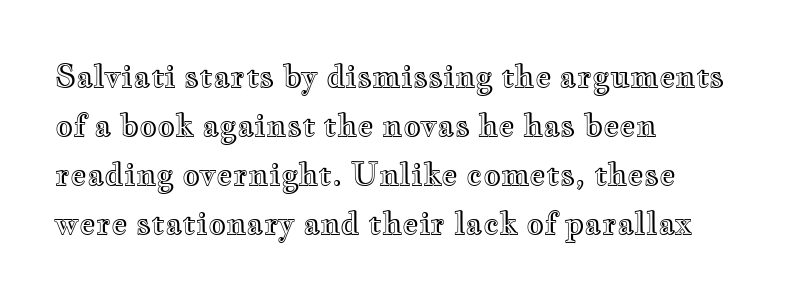
Q: Is the text italic (slanted)? A: No, it is upright.
Q: Is the text underlined? A: No.
Q: How is the paragraph aligned? A: Left-aligned.
Q: Is the spacing between letters normal or unusually wide? A: Normal.
Q: Is the spacing between lines tight, normal or loose? A: Normal.
Q: Width (condensed, normal, or wide)? A: Wide.
Q: x-height? A: Small.
Q: Monospaced? A: No.
